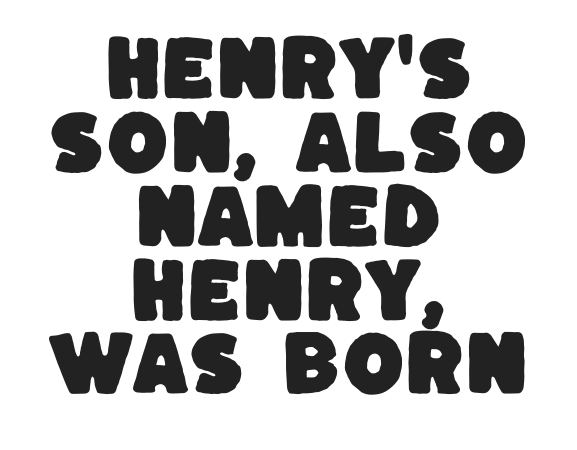
The gap between lines stays unmarked. The lines in this sample share a center point and differ in where they start and stop. Here the designer chose a conventional face with non-uniform glyph widths. Baseline-to-baseline distance is barely more than the letter height. The letterforms sit shoulder to shoulder at normal distance.
